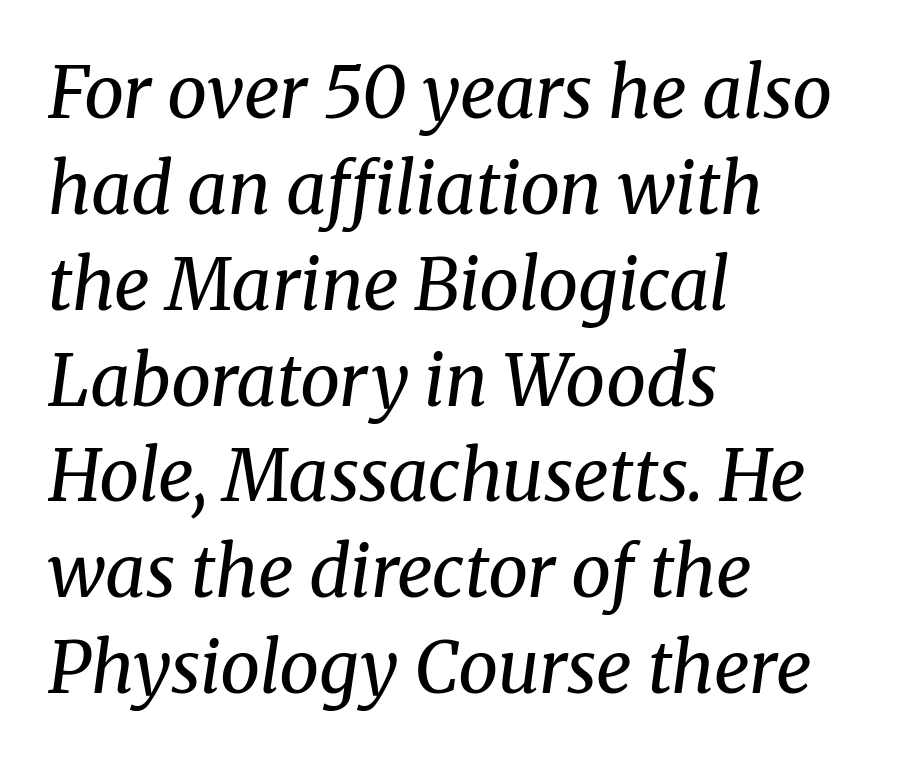
Q: Is the text bold? A: No.
Q: Is the text italic (slanted)? A: Yes, it leans right by about 8 degrees.
Q: Is the typeface a serif or a sans-serif typeface? A: Serif.
Q: Is the text underlined? A: No.
Q: How is the paragraph aligned? A: Left-aligned.
Q: Is the spacing between letters normal or unusually wide? A: Normal.
Q: Is the spacing between lines tight, normal or loose? A: Normal.
Q: Width (condensed, normal, or wide)? A: Normal.
Q: Stroke contrast? A: Medium.
Q: x-height? A: Medium.
Q: Monospaced? A: No.
